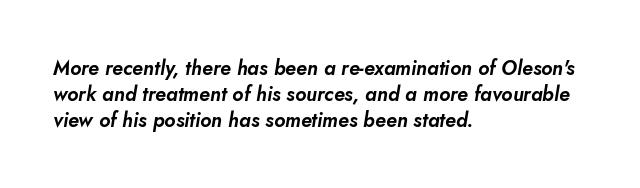
The image shows 20 px text type, italic (leaning right); set left-aligned, normal line spacing (1.29x), normal letter spacing, not underlined.
